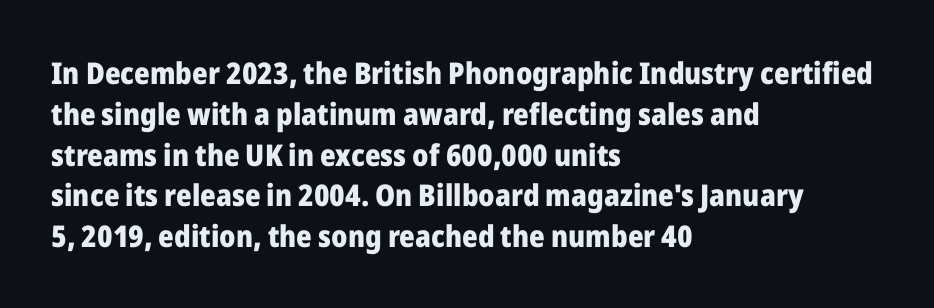
{"serif": "no", "italic": "no", "bold": "yes", "weight": "heavy", "width": "normal", "stroke_contrast": "low", "x_height": "medium", "monospaced": "no", "underline": "no", "align": "left", "line_spacing": "normal", "line_spacing_ratio": 1.36, "letter_spacing": "normal", "letter_spacing_em": 0.0, "glyph_px": 30}
